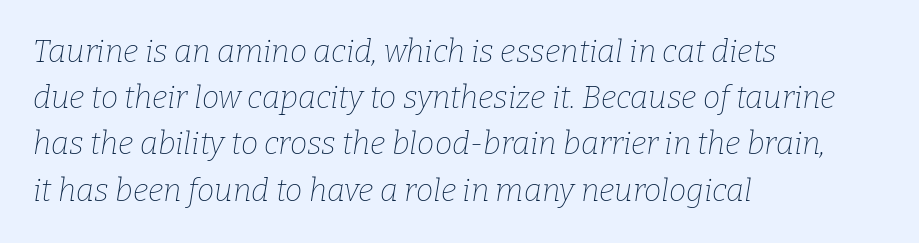
What stands out about the letter spacing? Nothing — it is the standard amount. The font's italic variant was chosen for this text. The face used here is proportionally spaced, like ordinary book or web type. These lines stack with their left ends in a neat column. The strip under each line holds only bare page. The line-height multiplier appears to be the usual default.
